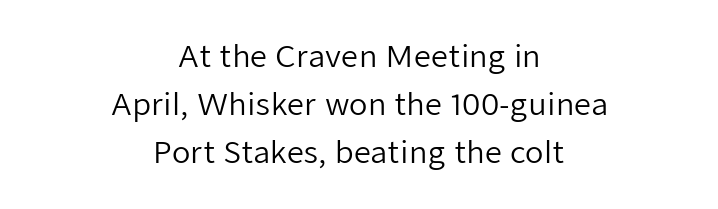
Q: Is the text bold? A: No.
Q: Is the text italic (slanted)? A: No, it is upright.
Q: Is the typeface a serif or a sans-serif typeface? A: Sans-serif.
Q: Is the text underlined? A: No.
Q: How is the paragraph aligned? A: Centered.
Q: Is the spacing between letters normal or unusually wide? A: Normal.
Q: Is the spacing between lines tight, normal or loose? A: Normal.
Q: Width (condensed, normal, or wide)? A: Normal.
Q: Stroke contrast? A: Low.
Q: x-height? A: Medium.
Q: Monospaced? A: No.
